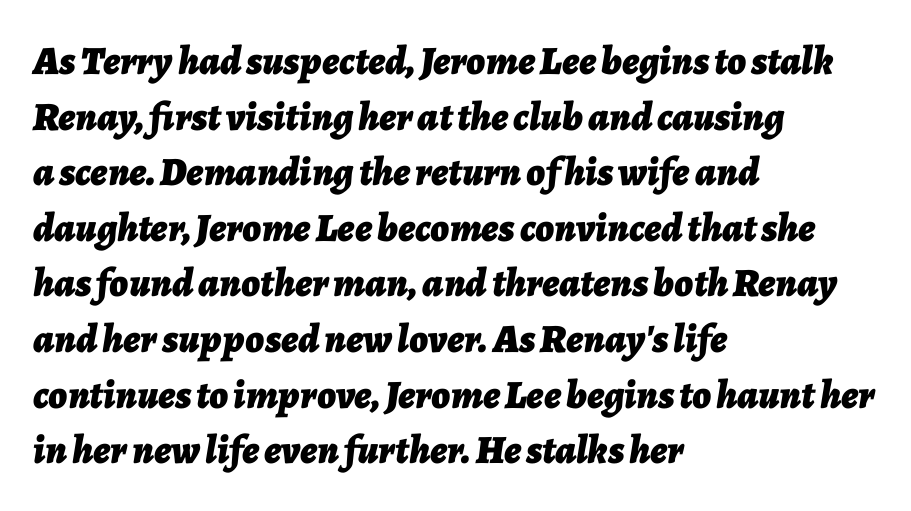
The image shows 40 px bold type, italic (leaning right); set left-aligned, normal line spacing (1.39x), normal letter spacing, not underlined; low stroke contrast and a medium x-height.
